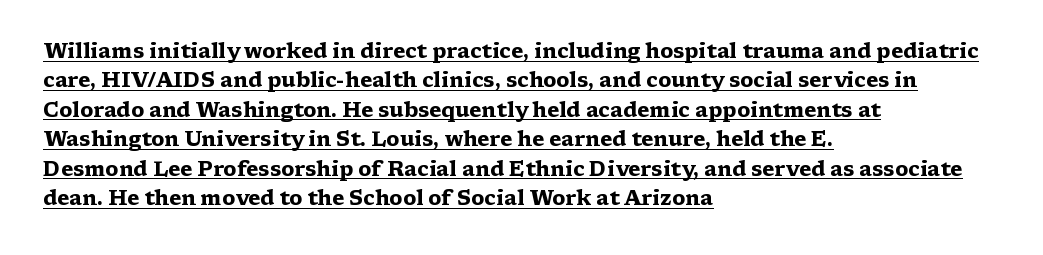
The image shows 20 px bold type, upright; set left-aligned, normal line spacing (1.47x), normal letter spacing, underlined.
